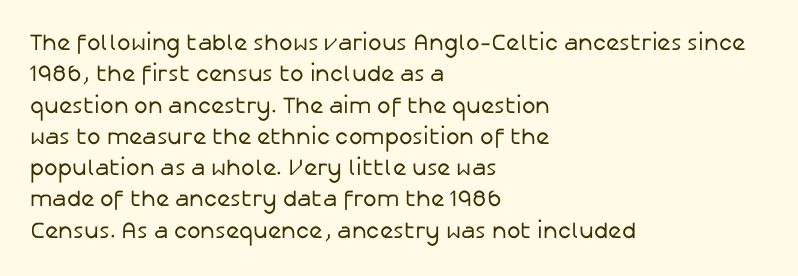
Q: Is the text bold? A: No.
Q: Is the text italic (slanted)? A: No, it is upright.
Q: Is the text underlined? A: No.
Q: How is the paragraph aligned? A: Left-aligned.
Q: Is the spacing between letters normal or unusually wide? A: Normal.
Q: Is the spacing between lines tight, normal or loose? A: Normal.
